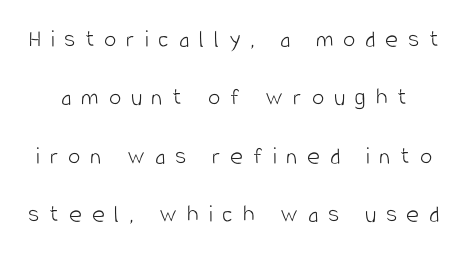
Compared with a typical body face, this is equally light or lighter still. Letters rest on an invisible, unmarked baseline. Words appear elongated and porous because spacing is wide. Unlike italic type, these characters show no tilt at all. Whoever set this chose breathing room over compactness in the vertical rhythm.
